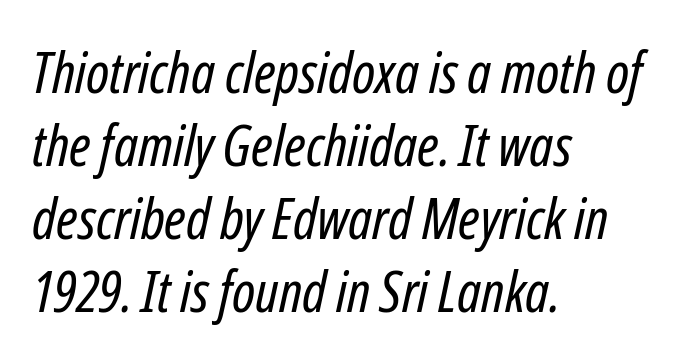
An italicized treatment has been applied to the whole sample. These lines are rendered in a variable-pitch font. Standard letterfit; no display-style spreading of the glyphs. The letters look calm and open, with moderate or lighter stems. Just letters on the line, the space beneath them empty. A student would call this left alignment; a typographer would say flush left, rag right.
